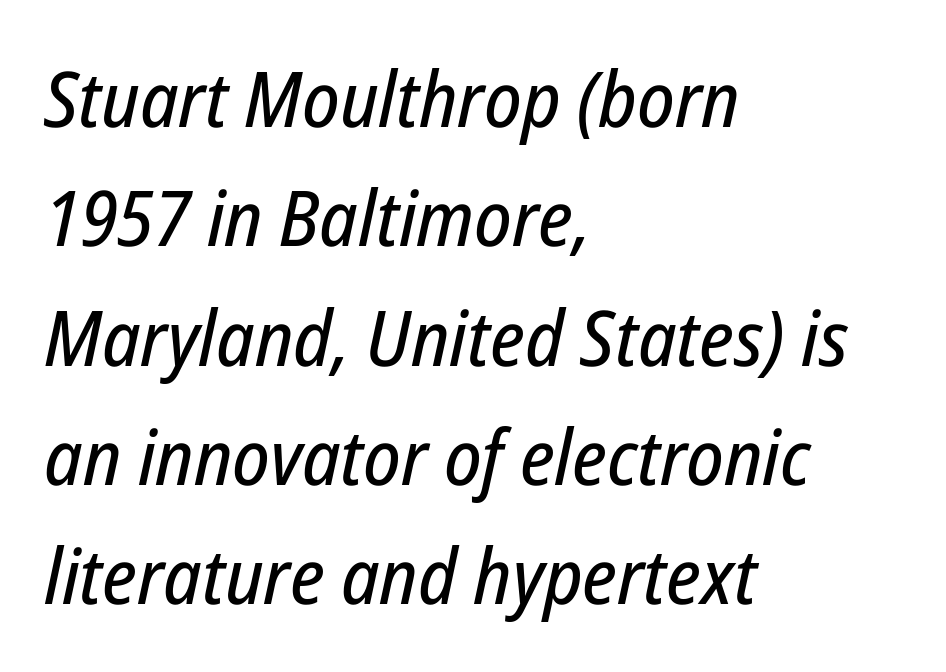
Q: Is the text italic (slanted)? A: Yes, it leans right by about 12 degrees.
Q: Is the text underlined? A: No.
Q: How is the paragraph aligned? A: Left-aligned.
Q: Is the spacing between letters normal or unusually wide? A: Normal.
Q: Is the spacing between lines tight, normal or loose? A: Normal.
Q: Width (condensed, normal, or wide)? A: Condensed.
Q: Stroke contrast? A: Low.
Q: x-height? A: Medium.
Q: Monospaced? A: No.
